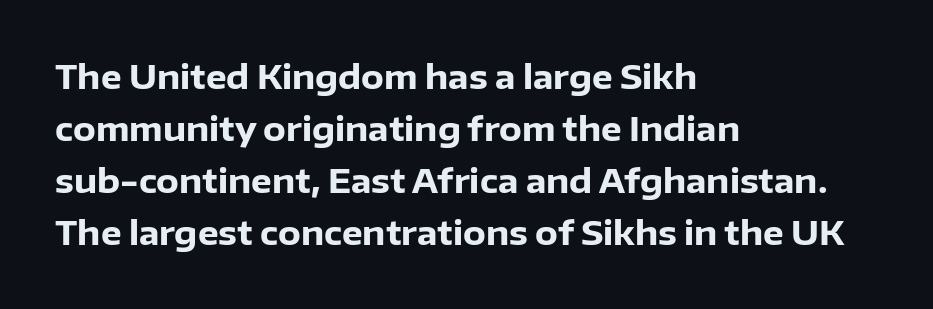
Upright lettering throughout. As a designer I'd log this as weight 700, bold. Descenders are the only things crossing below the line. What stands out about the letter spacing? Nothing — it is the standard amount. The setting favours the left margin, as ordinary paragraphs usually do. Note the varied advance widths — an 'i' is clearly narrower than an 'm'.
